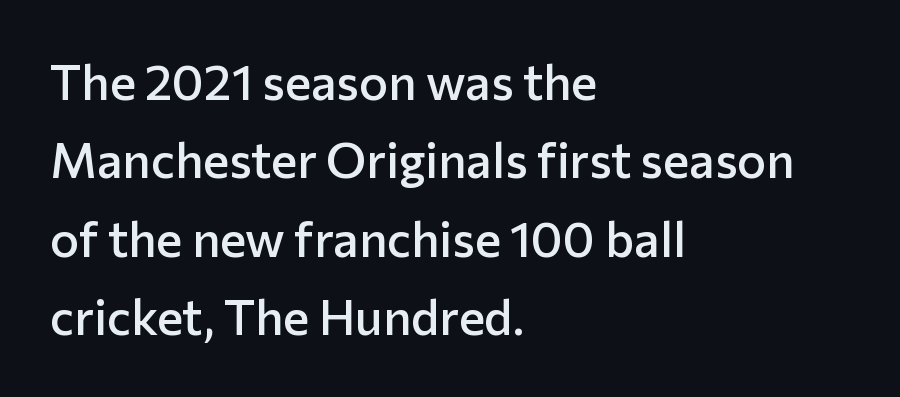
{"serif": "no", "italic": "no", "bold": "semi", "weight": "semibold", "width": "normal", "stroke_contrast": "low", "x_height": "medium", "monospaced": "no", "underline": "no", "align": "left", "line_spacing": "normal", "line_spacing_ratio": 1.6, "letter_spacing": "normal", "letter_spacing_em": 0.0, "glyph_px": 49}
